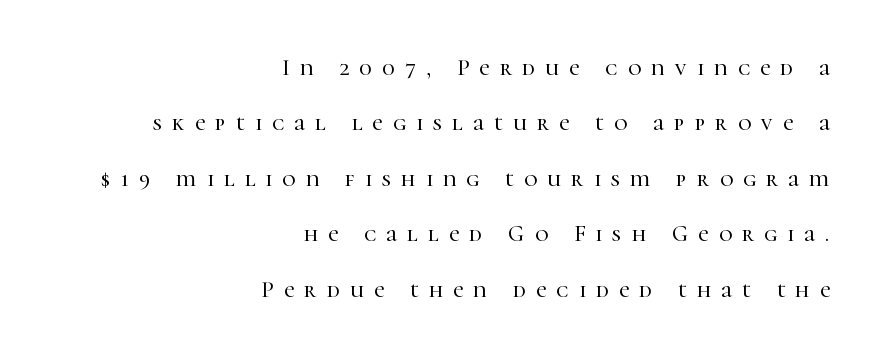
{"italic": "no", "underline": "no", "align": "right", "line_spacing": "loose", "line_spacing_ratio": 2.41, "letter_spacing": "wide", "letter_spacing_em": 0.44, "glyph_px": 23}
